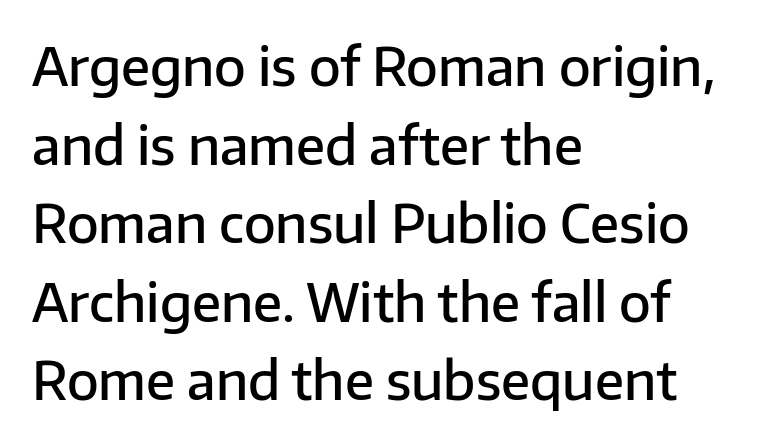
{"serif": "no", "italic": "no", "bold": "semi", "weight": "semibold", "width": "normal", "stroke_contrast": "low", "x_height": "medium", "monospaced": "no", "underline": "no", "align": "left", "line_spacing": "normal", "line_spacing_ratio": 1.51, "letter_spacing": "normal", "letter_spacing_em": 0.0, "glyph_px": 52}
